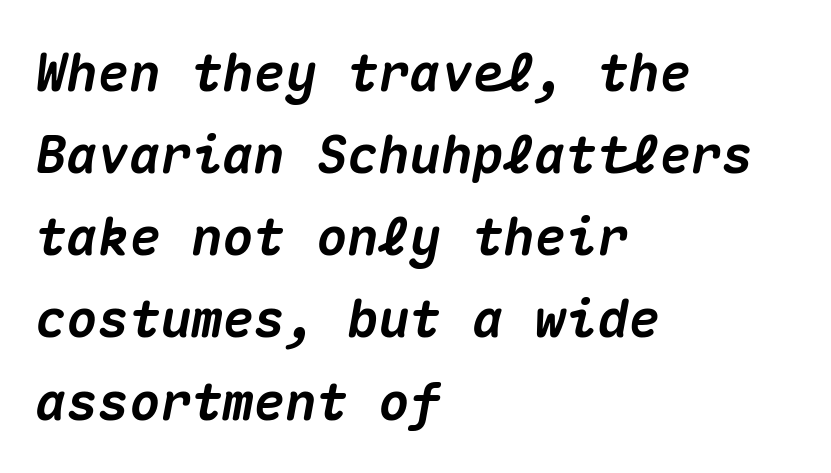
Q: Is the text bold? A: Yes.
Q: Is the text italic (slanted)? A: Yes, it leans right by about 10 degrees.
Q: Is the text underlined? A: No.
Q: How is the paragraph aligned? A: Left-aligned.
Q: Is the spacing between letters normal or unusually wide? A: Normal.
Q: Is the spacing between lines tight, normal or loose? A: Normal.
Q: Width (condensed, normal, or wide)? A: Normal.
Q: Stroke contrast? A: Medium.
Q: x-height? A: Medium.
Q: Monospaced? A: Yes.
